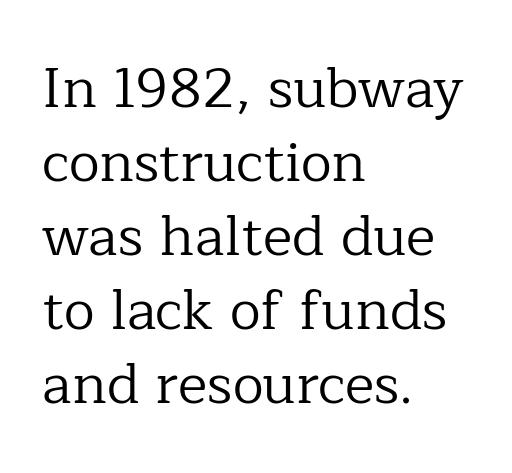
The specimen omits any rule beneath the text block's lines. Nope, not italic — everything's standing straight. Is the type heavy? It reads as light-to-regular instead. Is the letter spacing exaggerated? No — it looks like the ordinary default. Whoever set this chose a conventional vertical rhythm. Looks like regular typesetting: each glyph gets only the width it needs.
